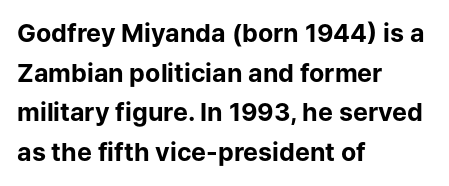
Q: Is the text bold? A: Yes.
Q: Is the text italic (slanted)? A: No, it is upright.
Q: Is the text underlined? A: No.
Q: How is the paragraph aligned? A: Left-aligned.
Q: Is the spacing between letters normal or unusually wide? A: Normal.
Q: Is the spacing between lines tight, normal or loose? A: Normal.
